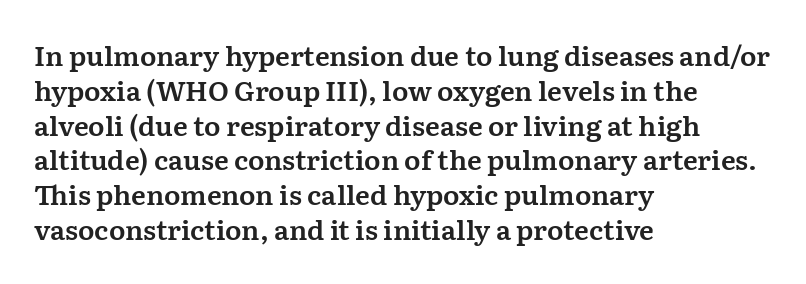
Students, observe: this is what conventionally led text looks like. This sample uses plain, unmodified letter spacing. Nobody drew a line under any word here. The typesetter chose a ragged-right arrangement here. Style check: upright.
